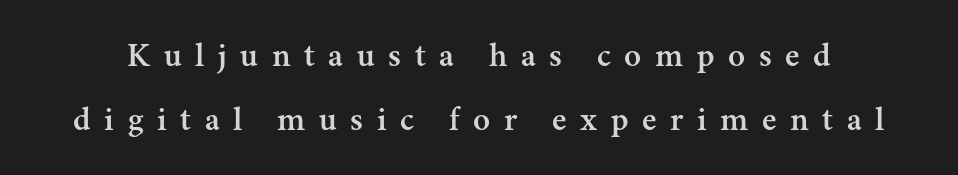
{"serif": "yes", "italic": "no", "width": "normal", "stroke_contrast": "medium", "x_height": "small", "monospaced": "no", "underline": "no", "line_spacing_ratio": 1.82, "letter_spacing": "wide", "letter_spacing_em": 0.39, "glyph_px": 35}
